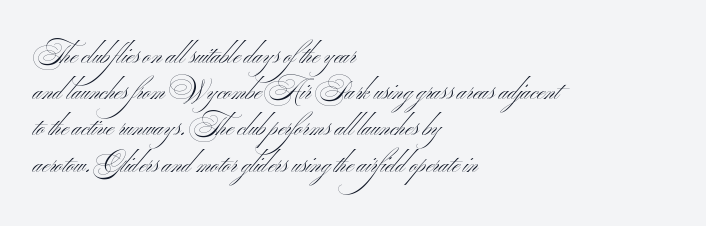
Has an underline been added? It has not. The passage shown has conventional tracking throughout. Heaviness? Minimal to ordinary, like unemphasized prose. Rows of type keep a routine distance in the vertical direction. These lines are set flush left with a ragged right edge.
